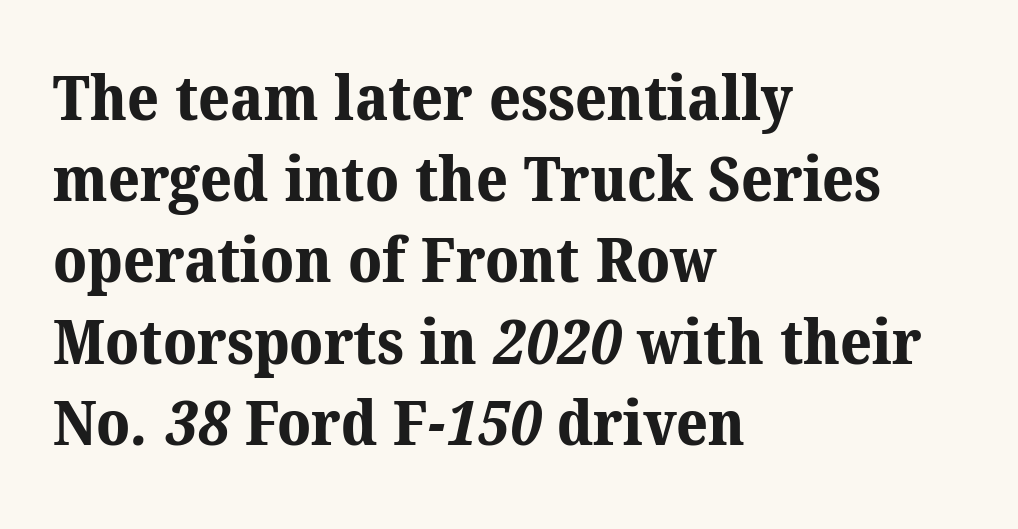
{"serif": "yes", "bold": "yes", "weight": "bold", "width": "normal", "stroke_contrast": "medium", "x_height": "medium", "monospaced": "no", "underline": "no", "align": "left", "line_spacing": "normal", "line_spacing_ratio": 1.31, "letter_spacing": "normal", "letter_spacing_em": 0.0, "glyph_px": 62}
